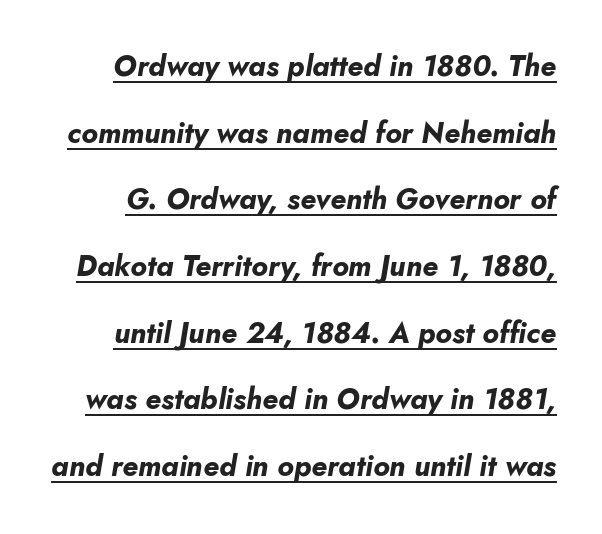
{"italic": "yes", "lean": "right", "slant_degrees": 10, "bold": "yes", "weight": "bold", "width": "normal", "stroke_contrast": "low", "x_height": "small", "monospaced": "no", "underline": "yes", "line_spacing": "loose", "line_spacing_ratio": 2.3, "letter_spacing": "normal", "letter_spacing_em": 0.0, "glyph_px": 29}
